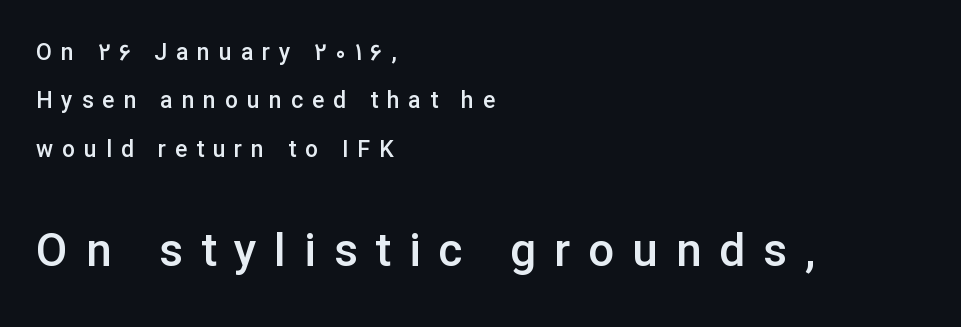
{"serif": "no", "italic": "no", "bold": "semi", "weight": "semibold", "width": "normal", "stroke_contrast": "low", "x_height": "medium", "monospaced": "no", "underline": "no", "align": "left", "line_spacing": "loose", "line_spacing_ratio": 2.1, "letter_spacing": "wide", "letter_spacing_em": 0.39, "larger_block": "second", "size_ratio": 2.0, "glyph_px": 46}
